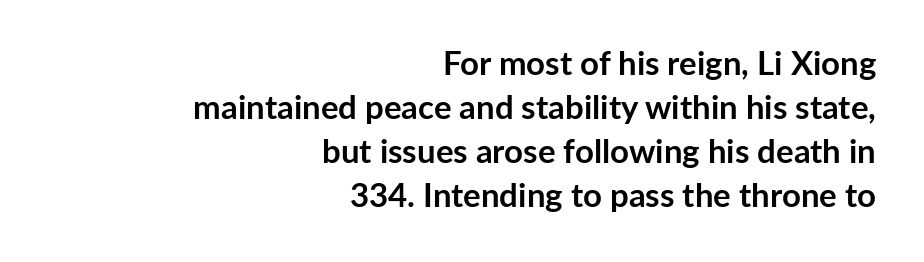
The strip under each line holds only bare page. Proportional: the letters do not fall into vertical columns. The type sits square on the baseline with zero lean. Teacher's note: observe the even right margin — that is flush-right alignment. This sample uses plain, unmodified letter spacing. Serifs: no, the terminals of the letterforms are clean.
